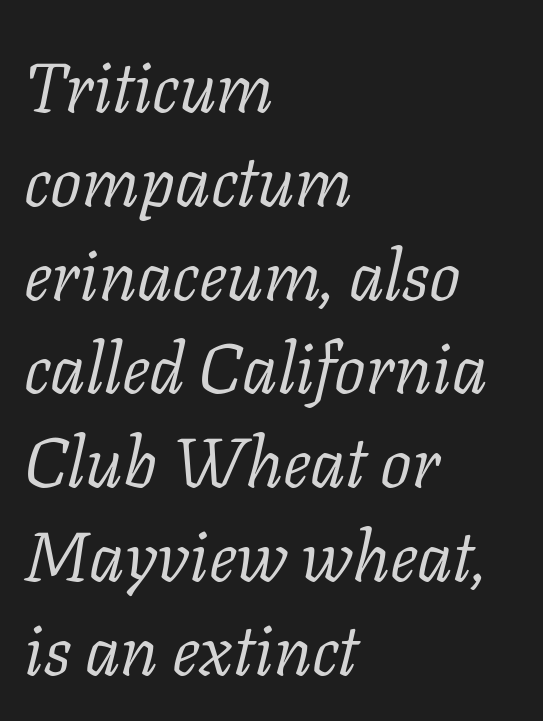
The image shows 70 px light serif type, italic (leaning right); set left-aligned, normal line spacing (1.34x), normal letter spacing, not underlined; low stroke contrast and a medium x-height.
